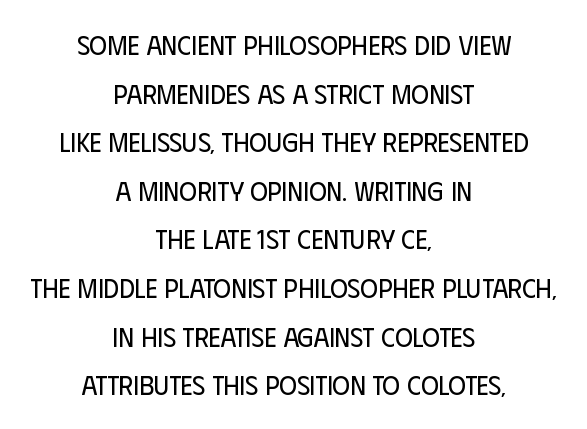
The image shows 27 px text type, upright; set centered, line spacing 1.8x, normal letter spacing, not underlined.
